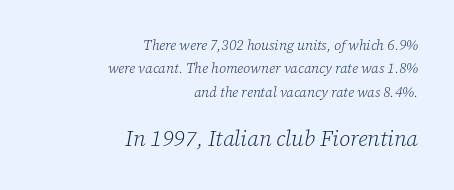
Q: Is the text bold? A: No.
Q: Is the text italic (slanted)? A: Yes, it leans right by about 12 degrees.
Q: Is the text underlined? A: No.
Q: How is the paragraph aligned? A: Right-aligned.
Q: Is the spacing between letters normal or unusually wide? A: Normal.
Q: Is the spacing between lines tight, normal or loose? A: Normal.
Q: Which block of text is set in a larger size, the first (top) or the second (bottom)? A: The second (bottom) one.
